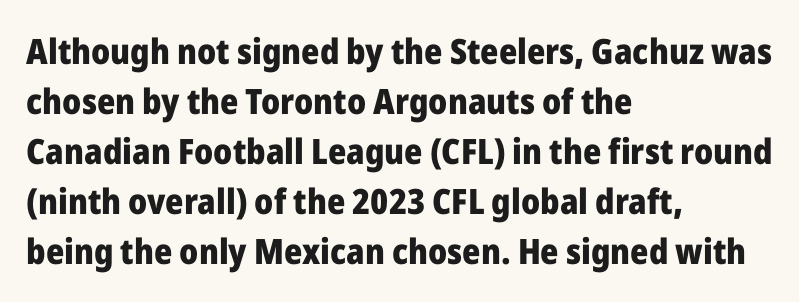
{"serif": "no", "italic": "no", "bold": "yes", "weight": "heavy", "width": "normal", "stroke_contrast": "low", "x_height": "medium", "monospaced": "no", "underline": "no", "align": "left", "line_spacing": "normal", "line_spacing_ratio": 1.43, "letter_spacing": "normal", "letter_spacing_em": 0.0, "glyph_px": 35}
